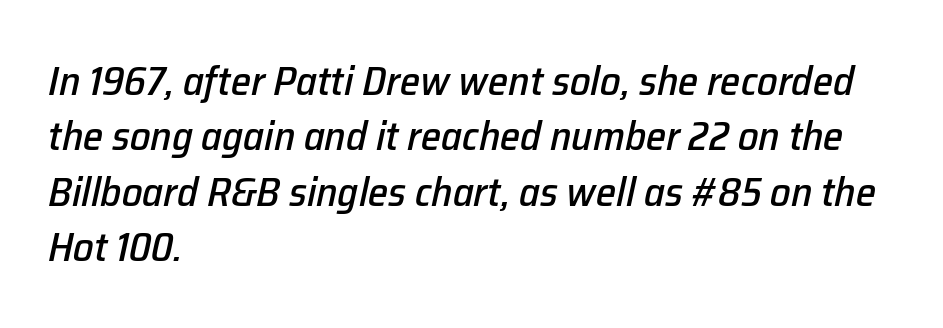
These lines stack with their left ends in a neat column. You could not count columns in this text — the font is proportionally spaced. The line-height multiplier appears to be the usual default. The rendering keeps characters at their native spacing. Underlining? Definitely not there.
